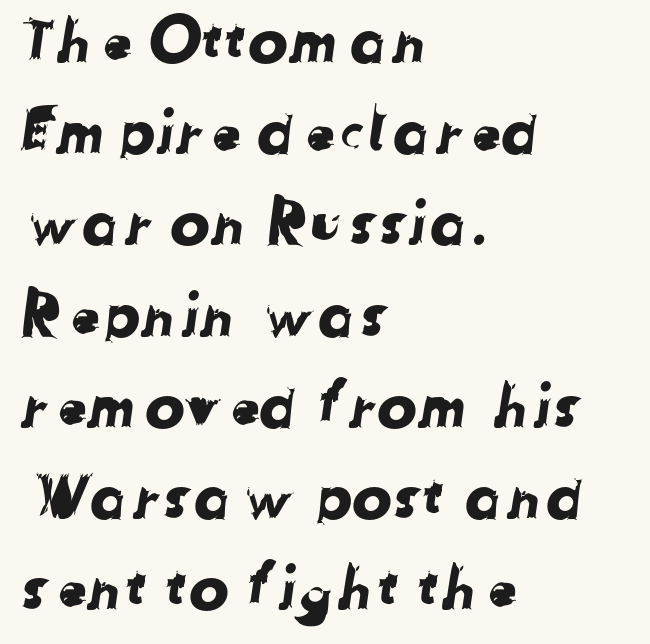
{"serif": "no", "width": "normal", "stroke_contrast": "low", "x_height": "medium", "monospaced": "no", "underline": "no", "align": "left", "line_spacing": "normal", "line_spacing_ratio": 1.52, "letter_spacing": "normal", "letter_spacing_em": 0.0, "glyph_px": 60}
